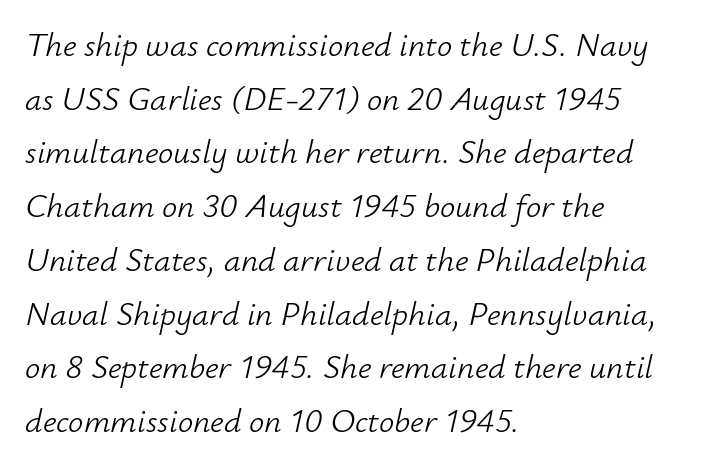
Q: Is the text bold? A: No.
Q: Is the text italic (slanted)? A: Yes, it leans right by about 12 degrees.
Q: Is the text underlined? A: No.
Q: How is the paragraph aligned? A: Left-aligned.
Q: Is the spacing between letters normal or unusually wide? A: Normal.
Q: Is the spacing between lines tight, normal or loose? A: Normal.
Q: Width (condensed, normal, or wide)? A: Normal.
Q: Stroke contrast? A: Low.
Q: x-height? A: Small.
Q: Monospaced? A: No.
